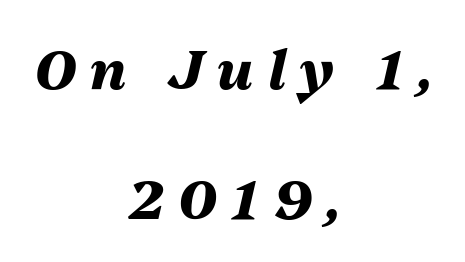
Q: Is the text bold? A: Yes.
Q: Is the text italic (slanted)? A: Yes, it leans right by about 13 degrees.
Q: Is the text underlined? A: No.
Q: How is the paragraph aligned? A: Centered.
Q: Is the spacing between letters normal or unusually wide? A: Unusually wide.
Q: Is the spacing between lines tight, normal or loose? A: Loose.
Q: Width (condensed, normal, or wide)? A: Normal.
Q: Stroke contrast? A: Medium.
Q: x-height? A: Medium.
Q: Monospaced? A: No.
